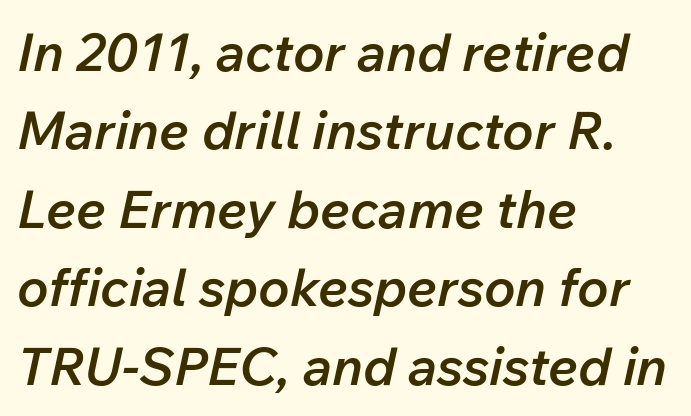
{"italic": "yes", "lean": "right", "slant_degrees": 12, "bold": "semi", "weight": "semibold", "width": "normal", "stroke_contrast": "low", "x_height": "medium", "monospaced": "no", "underline": "no", "align": "left", "line_spacing": "normal", "line_spacing_ratio": 1.48, "letter_spacing": "normal", "letter_spacing_em": 0.0, "glyph_px": 53}
